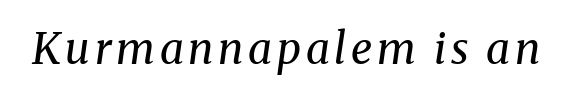
The typeface has the unassuming heft of standard copy or less. Rendered with sloped, italic letterforms. Small tapered or slab feet sit at the stroke ends, so this counts as serif. Has an underline been added? It has not. Character widths vary here, with narrow letters taking less room than wide ones.
